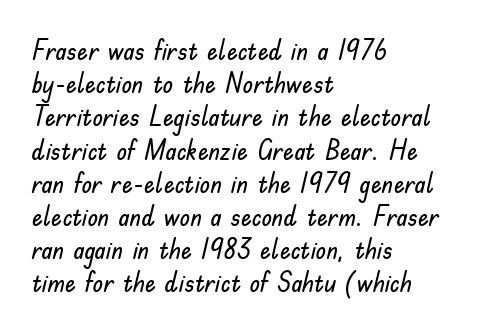
Q: Is the text italic (slanted)? A: Yes.
Q: Is the text underlined? A: No.
Q: How is the paragraph aligned? A: Left-aligned.
Q: Is the spacing between letters normal or unusually wide? A: Normal.
